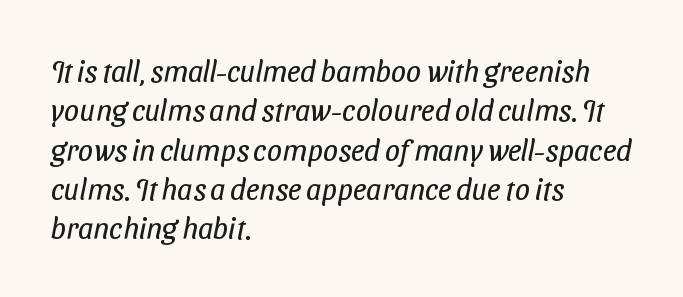
The image shows 30 px regular-weight, condensed sans-serif type; set left-aligned, normal line spacing (1.31x), normal letter spacing, not underlined; low stroke contrast and a medium x-height.
